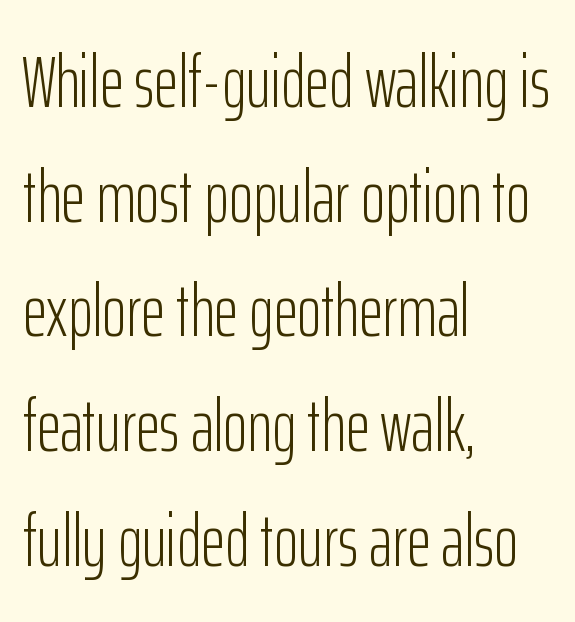
Q: Is the text bold? A: No.
Q: Is the text italic (slanted)? A: No, it is upright.
Q: Is the typeface a serif or a sans-serif typeface? A: Sans-serif.
Q: Is the text underlined? A: No.
Q: How is the paragraph aligned? A: Left-aligned.
Q: Is the spacing between letters normal or unusually wide? A: Normal.
Q: Is the spacing between lines tight, normal or loose? A: Normal.
Q: Width (condensed, normal, or wide)? A: Condensed.
Q: Stroke contrast? A: Low.
Q: x-height? A: Medium.
Q: Monospaced? A: No.
